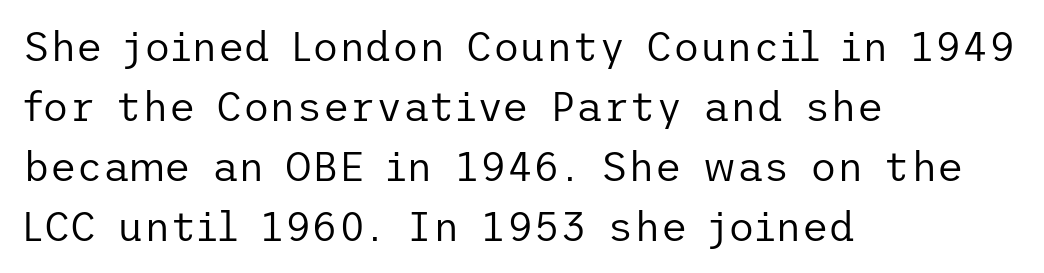
Teacher's note: observe the even left margin — that is flush-left alignment. Unbolded letterforms with no extra heft. The passage shown stacks its lines at a standard gap. The specimen omits any rule beneath the text block's lines. Characters remain perfectly vertical along every line. The letters carry no serifs — their stems end cleanly without finishing strokes.
